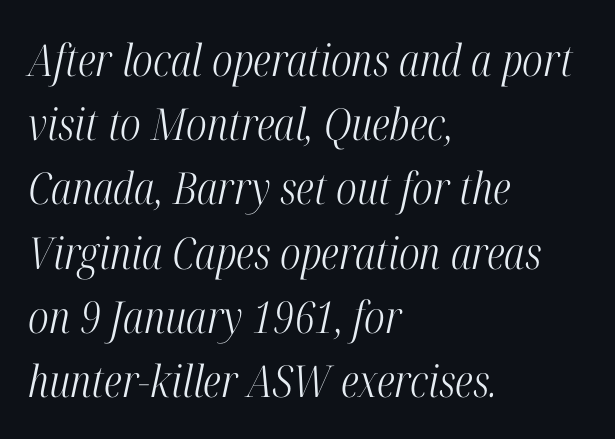
The font's italic variant was chosen for this text. The leading is moderate, giving the passage an even texture. The area under the type is left untouched. Where is the straight margin? On the left.
